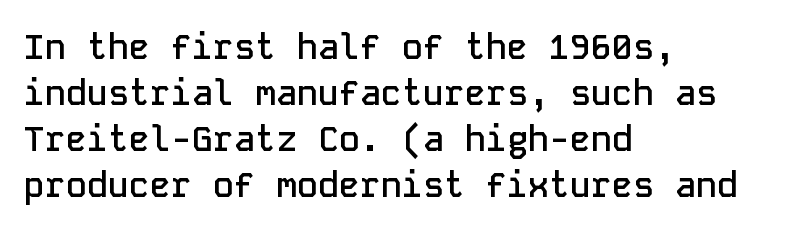
{"serif": "no", "italic": "no", "bold": "semi", "weight": "semibold", "width": "normal", "stroke_contrast": "low", "x_height": "medium", "monospaced": "yes", "underline": "no", "align": "left", "line_spacing": "normal", "line_spacing_ratio": 1.31, "letter_spacing": "normal", "letter_spacing_em": 0.0, "glyph_px": 35}
